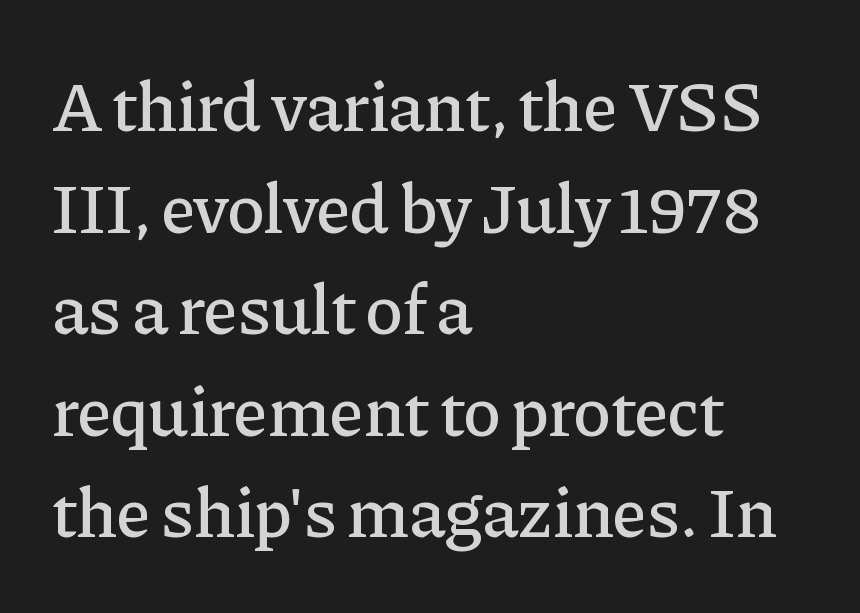
The space between consecutive lines is moderate. The lettering stays uniformly vertical, giving the passage a roman look. No extra tracking has been applied to these lines. These lines are rendered in a variable-pitch font. The words here are not underlined. Examine the stroke ends and you'll spot serifs.
